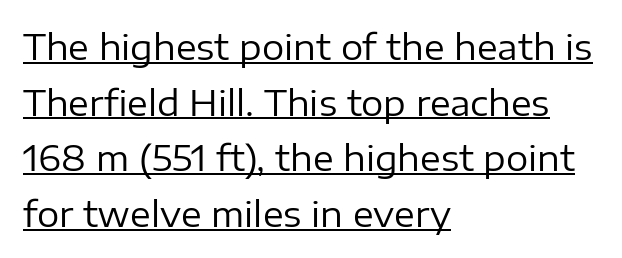
Q: Is the text bold? A: No.
Q: Is the text italic (slanted)? A: No, it is upright.
Q: Is the typeface a serif or a sans-serif typeface? A: Sans-serif.
Q: Is the text underlined? A: Yes.
Q: How is the paragraph aligned? A: Left-aligned.
Q: Is the spacing between letters normal or unusually wide? A: Normal.
Q: Is the spacing between lines tight, normal or loose? A: Normal.
Q: Width (condensed, normal, or wide)? A: Normal.
Q: Stroke contrast? A: Low.
Q: x-height? A: Medium.
Q: Monospaced? A: No.
